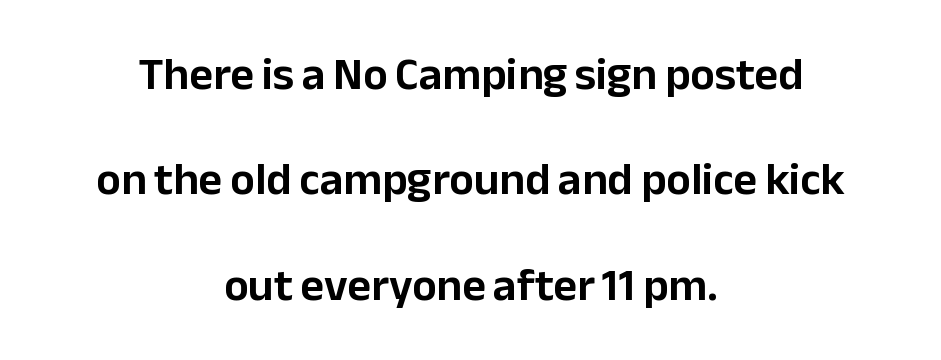
The image shows 46 px sans-serif type, upright; set centered, loose line spacing (2.29x), normal letter spacing, not underlined; low stroke contrast and a medium x-height.
